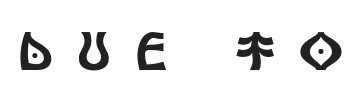
The image shows 54 px condensed sans-serif type, upright; set unusually wide letter spacing (+0.45 em), not underlined; a large x-height.
